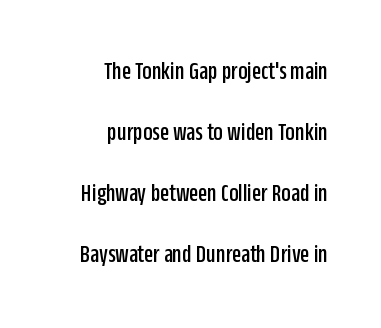
The image shows 26 px text type, upright; set right-aligned, loose line spacing (2.35x), normal letter spacing, not underlined.
